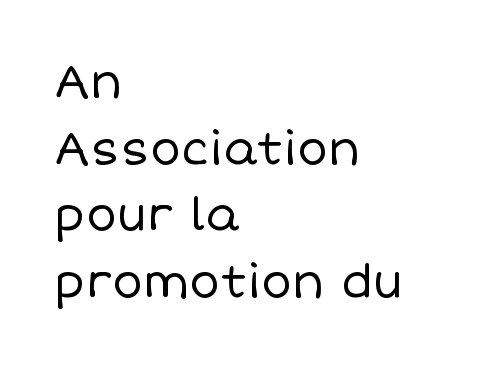
The image shows 46 px regular-weight type, upright; set left-aligned, normal line spacing (1.45x), normal letter spacing, not underlined; low stroke contrast and a large x-height.
